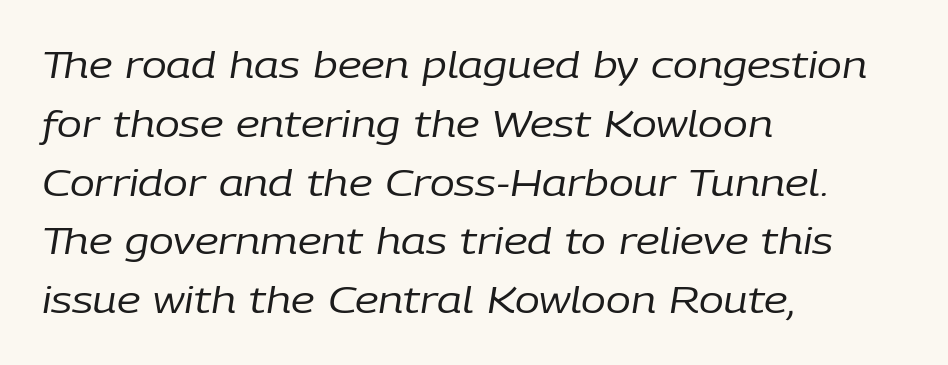
Q: Is the text bold? A: No.
Q: Is the text italic (slanted)? A: Yes, it leans right by about 9 degrees.
Q: Is the text underlined? A: No.
Q: How is the paragraph aligned? A: Left-aligned.
Q: Is the spacing between letters normal or unusually wide? A: Normal.
Q: Is the spacing between lines tight, normal or loose? A: Normal.
Q: Width (condensed, normal, or wide)? A: Normal.
Q: Stroke contrast? A: Low.
Q: x-height? A: Medium.
Q: Monospaced? A: No.
